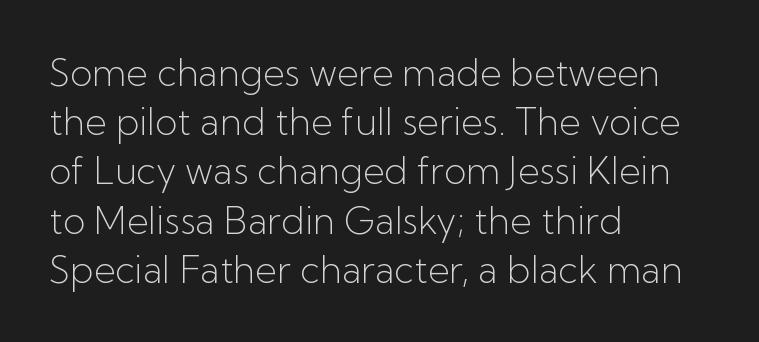
The image shows 37 px light sans-serif type, upright; set left-aligned, normal line spacing (1.33x), normal letter spacing, not underlined; low stroke contrast and a medium x-height.
